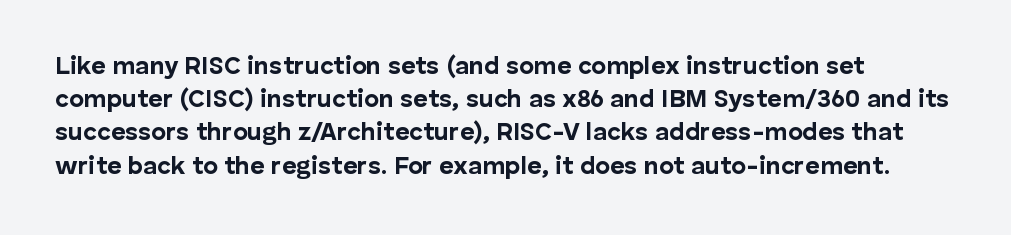
Q: Is the text bold? A: Yes.
Q: Is the text italic (slanted)? A: No, it is upright.
Q: Is the text underlined? A: No.
Q: How is the paragraph aligned? A: Left-aligned.
Q: Is the spacing between letters normal or unusually wide? A: Normal.
Q: Is the spacing between lines tight, normal or loose? A: Normal.
